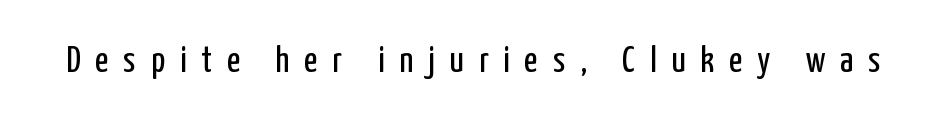
The gap between lines stays unmarked. The passage shown is typed in a proportional face where columns would drift. The type sits square on the baseline with zero lean. The tracking reads as deliberately expanded to a designer's eye. This is sans-serif lettering, the kind often seen on screens and signage. Summary of weight: not heavy and not bold.
